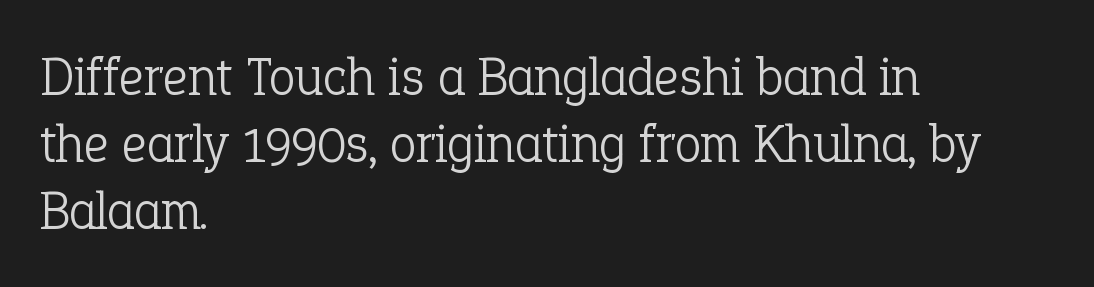
The image shows 54 px light serif type, upright; set left-aligned, line spacing 1.24x, normal letter spacing, not underlined; low stroke contrast and a medium x-height.
